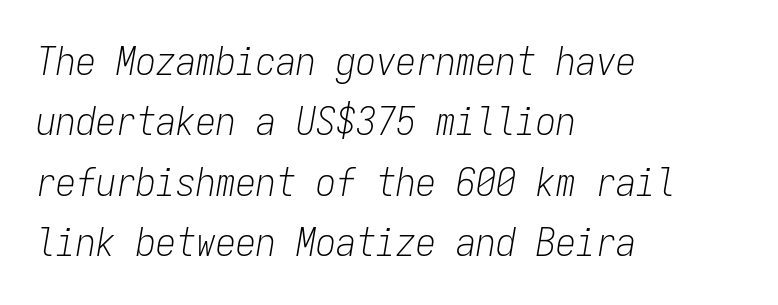
Q: Is the text bold? A: No.
Q: Is the text italic (slanted)? A: Yes, it leans right by about 9 degrees.
Q: Is the text underlined? A: No.
Q: How is the paragraph aligned? A: Left-aligned.
Q: Is the spacing between letters normal or unusually wide? A: Normal.
Q: Is the spacing between lines tight, normal or loose? A: Normal.
Q: Width (condensed, normal, or wide)? A: Condensed.
Q: Stroke contrast? A: Low.
Q: x-height? A: Medium.
Q: Monospaced? A: Yes.
